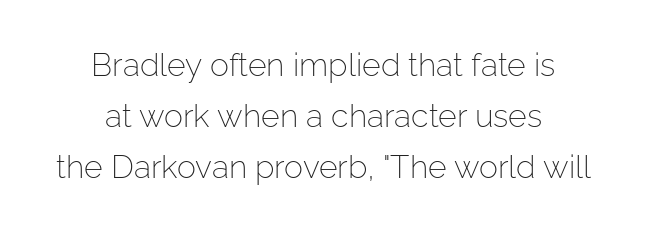
This is roman type, the default non-slanted kind. Each letter keeps its own natural width here, so spacing adapts to shape. The glyphs are unaccompanied by any horizontal stroke below them. Look at the tracking — it's just the regular setting, nothing added. No extra ink here — the face is not bold.
